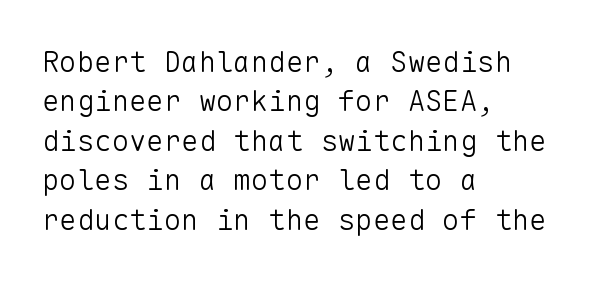
The image shows 29 px light sans-serif type, upright, monospaced; set left-aligned, normal line spacing (1.36x), normal letter spacing, not underlined; low stroke contrast and a medium x-height.
